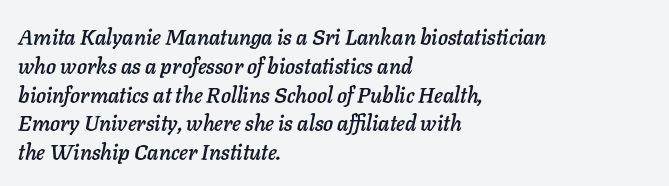
The axis of the letterforms is tilted away from vertical. Just letters on the line, the space beneath them empty. Reading down the block, your eye returns to a fixed left position each line. Regular leading. The horizontal fit of the characters is conventional and even.
